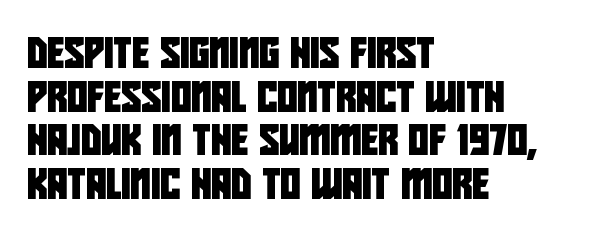
Q: Is the typeface a serif or a sans-serif typeface? A: Sans-serif.
Q: Is the text underlined? A: No.
Q: How is the paragraph aligned? A: Left-aligned.
Q: Is the spacing between letters normal or unusually wide? A: Normal.
Q: Is the spacing between lines tight, normal or loose? A: Normal.
Q: Width (condensed, normal, or wide)? A: Condensed.
Q: Stroke contrast? A: Low.
Q: x-height? A: Large.
Q: Monospaced? A: No.
